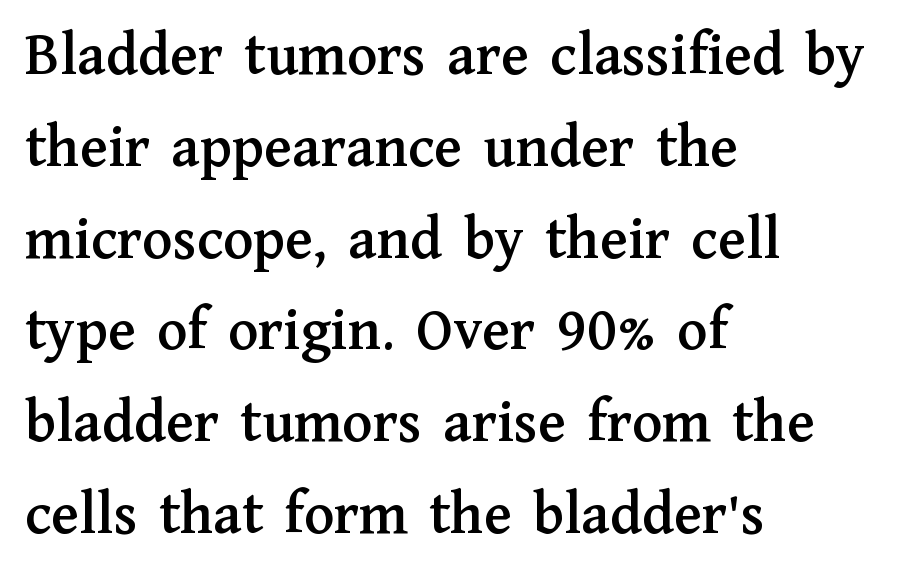
Q: Is the text italic (slanted)? A: No, it is upright.
Q: Is the typeface a serif or a sans-serif typeface? A: Serif.
Q: Is the text underlined? A: No.
Q: How is the paragraph aligned? A: Left-aligned.
Q: Is the spacing between letters normal or unusually wide? A: Normal.
Q: Is the spacing between lines tight, normal or loose? A: Normal.
Q: Width (condensed, normal, or wide)? A: Normal.
Q: Stroke contrast? A: Medium.
Q: x-height? A: Medium.
Q: Monospaced? A: No.
